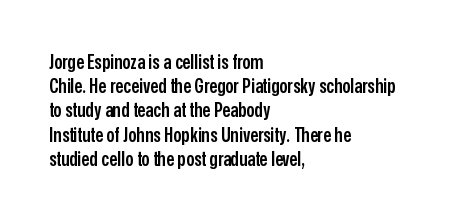
The image shows 20 px text type, upright; set left-aligned, line spacing 1.21x, normal letter spacing, not underlined.
